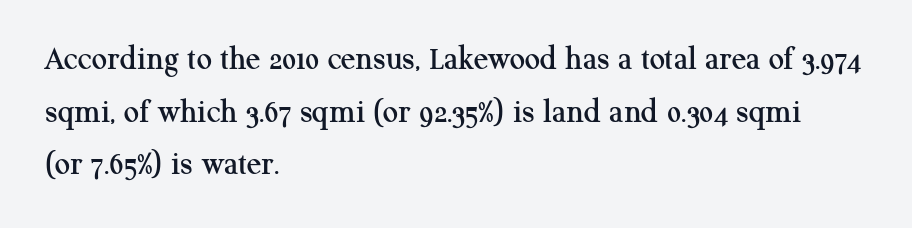
Q: Is the text italic (slanted)? A: No, it is upright.
Q: Is the typeface a serif or a sans-serif typeface? A: Serif.
Q: Is the text underlined? A: No.
Q: How is the paragraph aligned? A: Left-aligned.
Q: Is the spacing between letters normal or unusually wide? A: Normal.
Q: Is the spacing between lines tight, normal or loose? A: Normal.
Q: Width (condensed, normal, or wide)? A: Normal.
Q: Stroke contrast? A: Medium.
Q: x-height? A: Medium.
Q: Monospaced? A: No.
